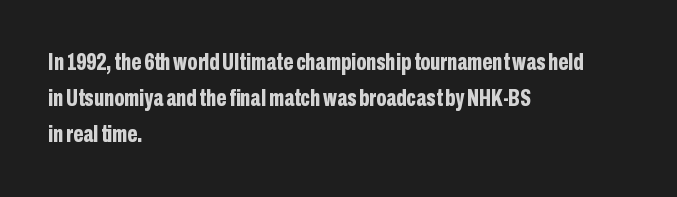
Q: Is the text bold? A: Yes.
Q: Is the text italic (slanted)? A: No, it is upright.
Q: Is the text underlined? A: No.
Q: How is the paragraph aligned? A: Left-aligned.
Q: Is the spacing between letters normal or unusually wide? A: Normal.
Q: Is the spacing between lines tight, normal or loose? A: Normal.
